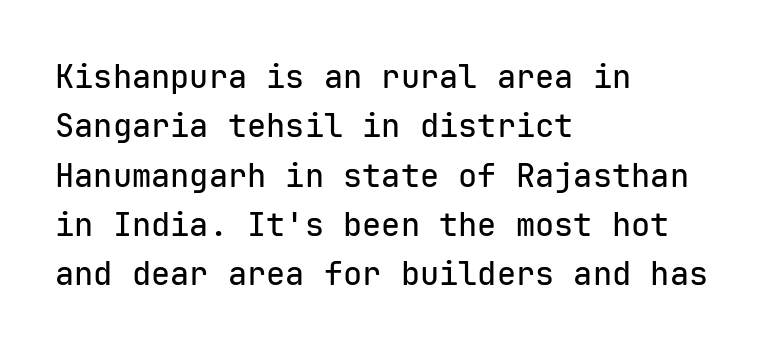
{"serif": "no", "italic": "no", "width": "normal", "stroke_contrast": "low", "x_height": "medium", "monospaced": "yes", "underline": "no", "align": "left", "line_spacing": "normal", "line_spacing_ratio": 1.54, "letter_spacing": "normal", "letter_spacing_em": 0.0, "glyph_px": 32}
